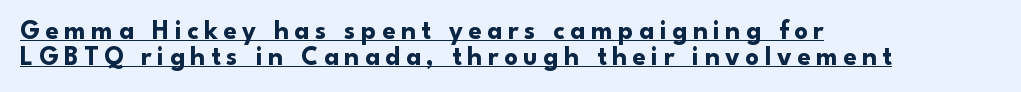
The image shows 27 px bold type, upright; set left-aligned, tight line spacing (0.97x), unusually wide letter spacing (+0.2 em), underlined.
